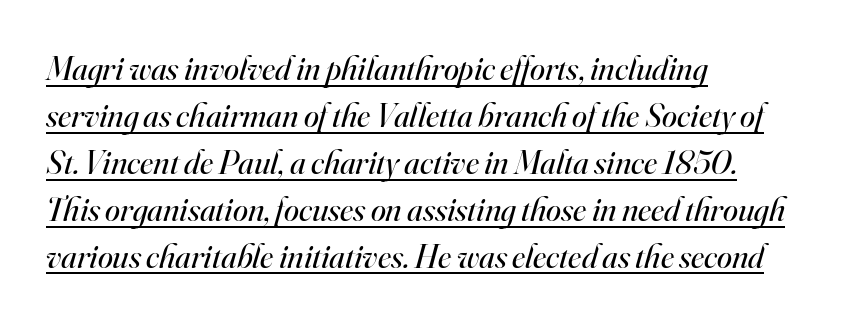
These lines keep a tight, regular rhythm from letter to letter. Horizontally, the lines are justified to the leading edge only. Underlining? Definitely there. Looks like regular typesetting: each glyph gets only the width it needs. Honestly, the row spacing looks completely unremarkable. The face used here has a pronounced slope to its letters.
